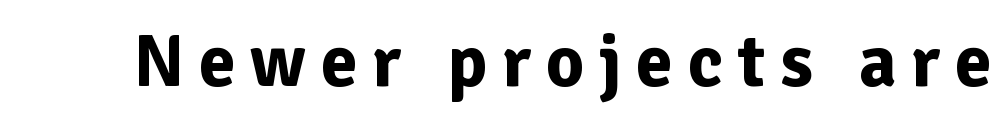
Unlike a traditional serif, this face leaves its strokes unadorned. The gap between lines stays unmarked. A typesetter would call this proportional, since set widths differ per character. Loose tracking; the words dissolve into strings of separated letters. A typesetter would mark this as roman, not italic. Heft: maximum for text — a bold.
